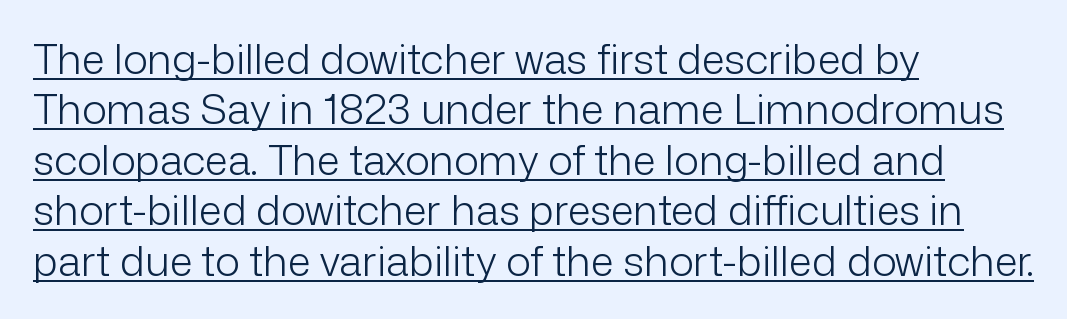
Q: Is the text bold? A: No.
Q: Is the text italic (slanted)? A: No, it is upright.
Q: Is the typeface a serif or a sans-serif typeface? A: Sans-serif.
Q: Is the text underlined? A: Yes.
Q: How is the paragraph aligned? A: Left-aligned.
Q: Is the spacing between letters normal or unusually wide? A: Normal.
Q: Width (condensed, normal, or wide)? A: Normal.
Q: Stroke contrast? A: Low.
Q: x-height? A: Medium.
Q: Monospaced? A: No.
